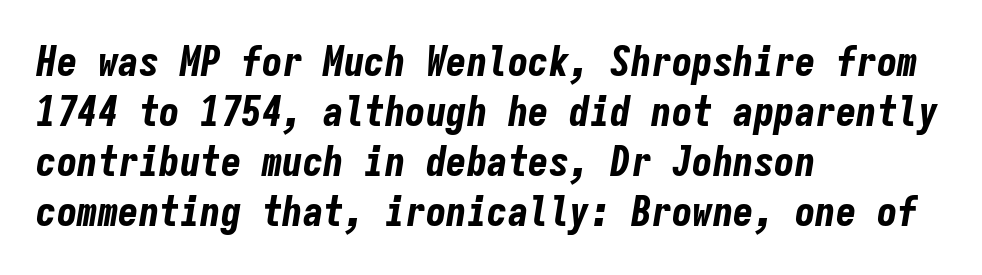
The image shows 41 px bold, condensed type, italic (leaning right), monospaced; set left-aligned, line spacing 1.22x, normal letter spacing, not underlined; low stroke contrast and a medium x-height.
